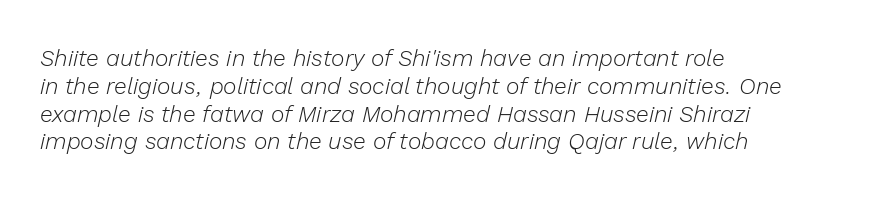
Q: Is the text bold? A: No.
Q: Is the text italic (slanted)? A: Yes, it leans right by about 13 degrees.
Q: Is the text underlined? A: No.
Q: How is the paragraph aligned? A: Left-aligned.
Q: Is the spacing between letters normal or unusually wide? A: Normal.
